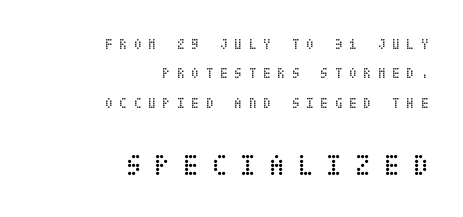
Q: Is the text bold? A: No.
Q: Is the text italic (slanted)? A: No, it is upright.
Q: Is the text underlined? A: No.
Q: How is the paragraph aligned? A: Right-aligned.
Q: Is the spacing between letters normal or unusually wide? A: Unusually wide.
Q: Is the spacing between lines tight, normal or loose? A: Loose.
Q: Which block of text is set in a larger size, the first (top) or the second (bottom)? A: The second (bottom) one.
Q: Width (condensed, normal, or wide)? A: Condensed.
Q: Stroke contrast? A: Low.
Q: x-height? A: Large.
